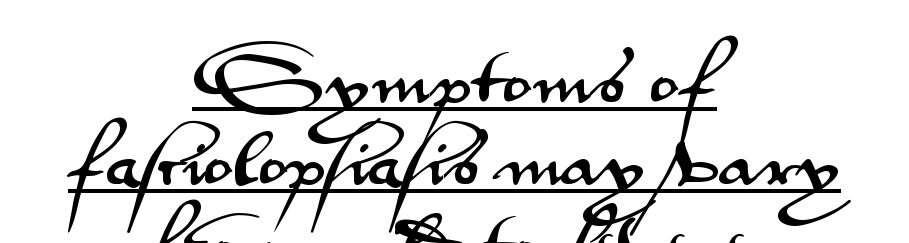
The image shows 62 px wide sans-serif type; set centered, normal line spacing (1.32x), normal letter spacing, underlined; medium stroke contrast and a small x-height.
